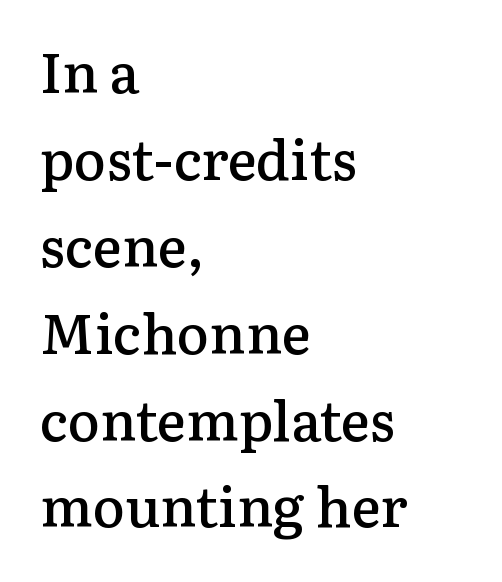
Q: Is the text bold? A: Semi-bold.
Q: Is the text italic (slanted)? A: No, it is upright.
Q: Is the typeface a serif or a sans-serif typeface? A: Serif.
Q: Is the text underlined? A: No.
Q: How is the paragraph aligned? A: Left-aligned.
Q: Is the spacing between letters normal or unusually wide? A: Normal.
Q: Is the spacing between lines tight, normal or loose? A: Normal.
Q: Width (condensed, normal, or wide)? A: Normal.
Q: Stroke contrast? A: Low.
Q: x-height? A: Medium.
Q: Monospaced? A: No.
